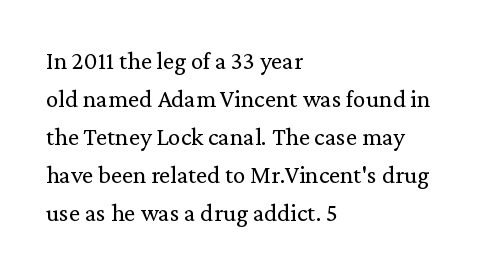
Q: Is the text bold? A: No.
Q: Is the text italic (slanted)? A: No, it is upright.
Q: Is the text underlined? A: No.
Q: How is the paragraph aligned? A: Left-aligned.
Q: Is the spacing between letters normal or unusually wide? A: Normal.
Q: Is the spacing between lines tight, normal or loose? A: Normal.
